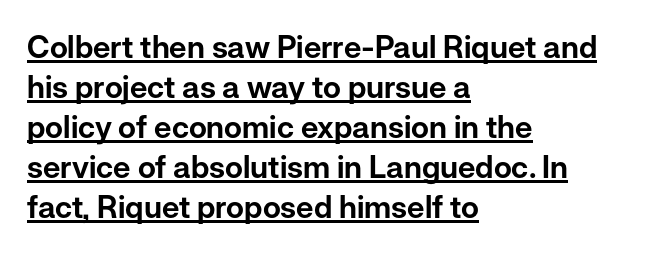
Q: Is the text italic (slanted)? A: No, it is upright.
Q: Is the typeface a serif or a sans-serif typeface? A: Sans-serif.
Q: Is the text underlined? A: Yes.
Q: How is the paragraph aligned? A: Left-aligned.
Q: Is the spacing between letters normal or unusually wide? A: Normal.
Q: Is the spacing between lines tight, normal or loose? A: Normal.
Q: Width (condensed, normal, or wide)? A: Normal.
Q: Stroke contrast? A: Low.
Q: x-height? A: Medium.
Q: Monospaced? A: No.
